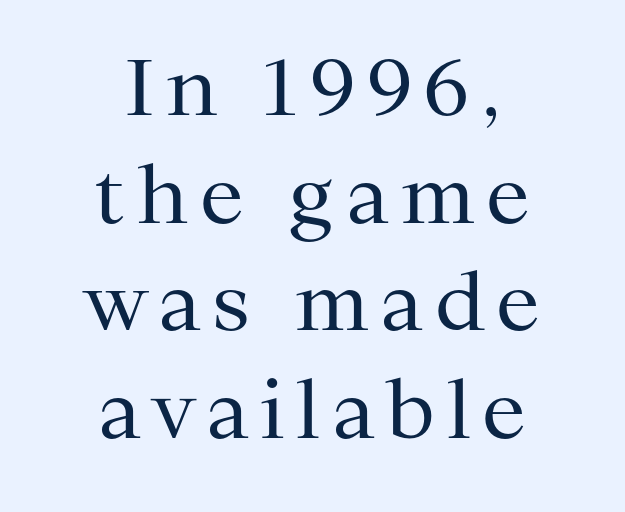
The image shows 78 px regular-weight serif type, upright; set centered, normal line spacing (1.38x), not underlined; medium stroke contrast and a medium x-height.
